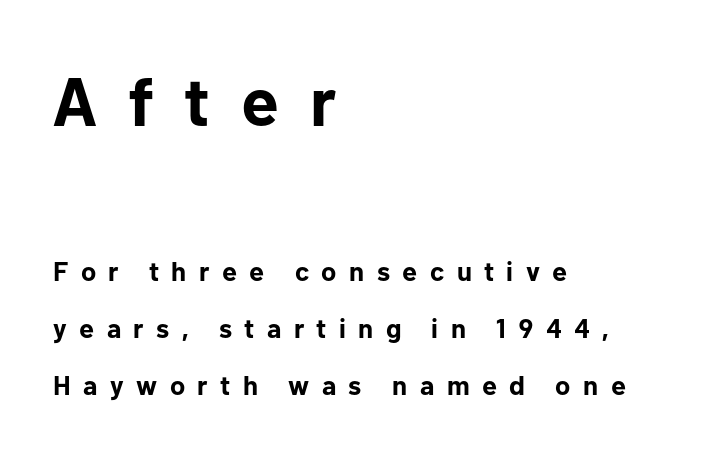
Q: Is the text bold? A: Yes.
Q: Is the text italic (slanted)? A: No, it is upright.
Q: Is the typeface a serif or a sans-serif typeface? A: Sans-serif.
Q: Is the text underlined? A: No.
Q: How is the paragraph aligned? A: Left-aligned.
Q: Is the spacing between letters normal or unusually wide? A: Unusually wide.
Q: Is the spacing between lines tight, normal or loose? A: Loose.
Q: Which block of text is set in a larger size, the first (top) or the second (bottom)? A: The first (top) one.
Q: Width (condensed, normal, or wide)? A: Normal.
Q: Stroke contrast? A: Low.
Q: x-height? A: Medium.
Q: Monospaced? A: No.
